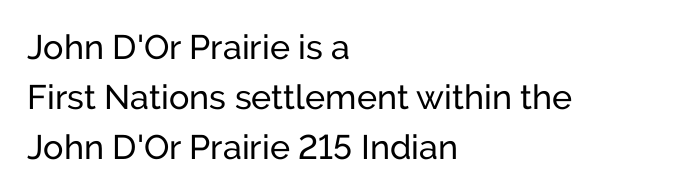
Lines of text with bare space underneath. One glance says typical: line gaps are just what's usual. Note the varied advance widths — an 'i' is clearly narrower than an 'm'. Style check: upright. The setting favours the left margin, as ordinary paragraphs usually do. Does extra space separate the letters? No, they use regular spacing.
